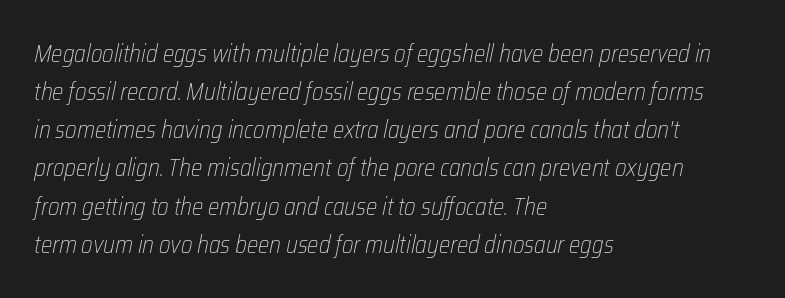
Q: Is the text bold? A: No.
Q: Is the text italic (slanted)? A: Yes, it leans right by about 12 degrees.
Q: Is the text underlined? A: No.
Q: How is the paragraph aligned? A: Left-aligned.
Q: Is the spacing between letters normal or unusually wide? A: Normal.
Q: Is the spacing between lines tight, normal or loose? A: Normal.
